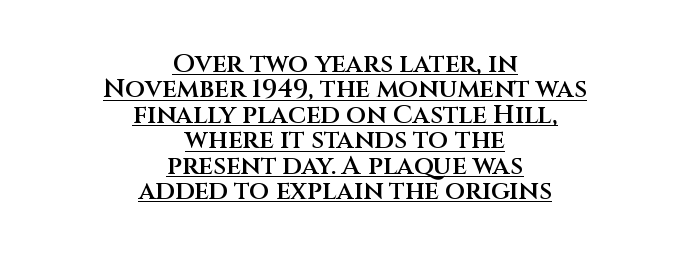
{"italic": "no", "bold": "semi", "underline": "yes", "align": "center", "line_spacing": "tight", "line_spacing_ratio": 0.98, "letter_spacing": "normal", "letter_spacing_em": 0.0, "glyph_px": 26}
